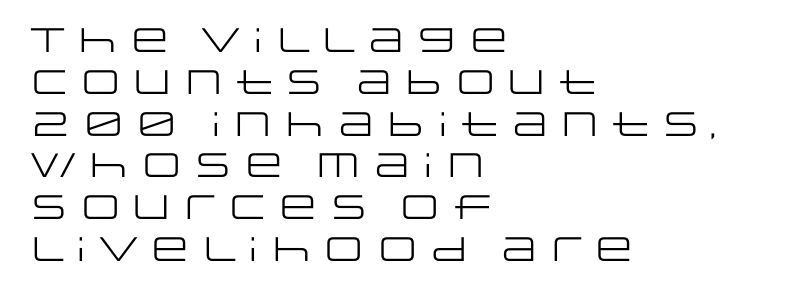
The letters advance in unequal steps, a hallmark of proportional type. Does the copy run flush right? No — it runs flush left. The font's upright variant was chosen for this text. Underlining? Definitely not there. Classification — sans serif.
